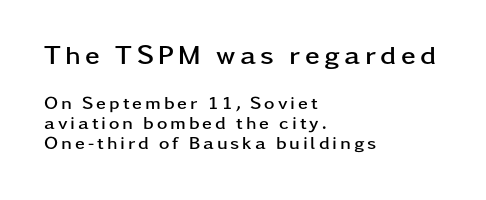
Q: Is the text bold? A: Yes.
Q: Is the text italic (slanted)? A: No, it is upright.
Q: Is the text underlined? A: No.
Q: How is the paragraph aligned? A: Left-aligned.
Q: Is the spacing between lines tight, normal or loose? A: Tight.
Q: Which block of text is set in a larger size, the first (top) or the second (bottom)? A: The first (top) one.
